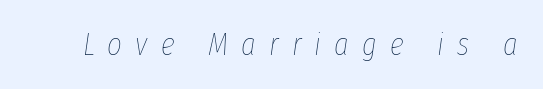
{"italic": "yes", "lean": "right", "slant_degrees": 8, "bold": "no", "weight": "thin", "width": "condensed", "stroke_contrast": "low", "x_height": "medium", "monospaced": "no", "underline": "no", "letter_spacing": "wide", "letter_spacing_em": 0.41, "glyph_px": 32}
